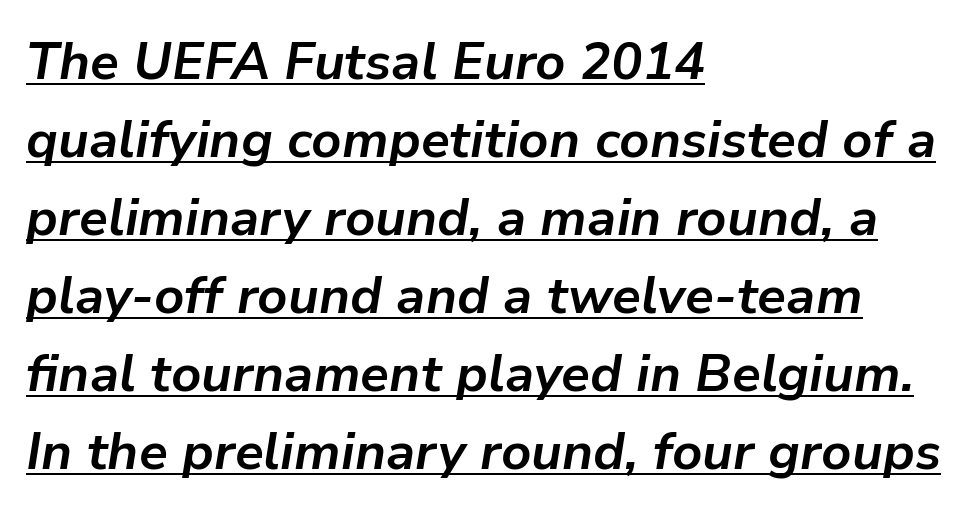
The image shows 52 px bold type, italic (leaning right); set left-aligned, normal line spacing (1.5x), normal letter spacing, underlined; low stroke contrast and a medium x-height.
